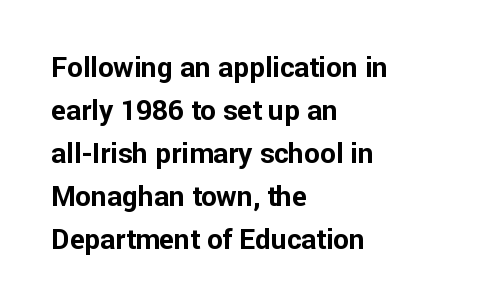
Each new line begins a customary step beneath the previous one. The rendering uses natural spacing where letterforms have individual widths. The axis of the letterforms is exactly vertical. The letters are bold, with thick, heavy strokes.
